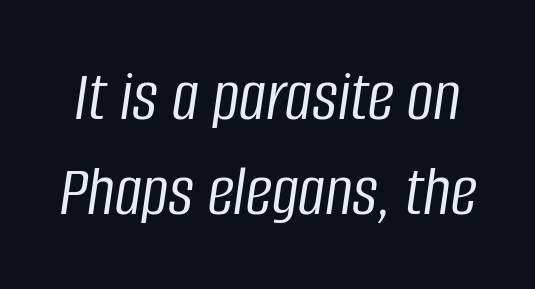
If you drew a line through each stem, it would be angled. Look at the tracking — it's just the regular setting, nothing added. Here the designer chose a conventional face with non-uniform glyph widths. Normally led — the rows are evenly, conventionally spaced.
